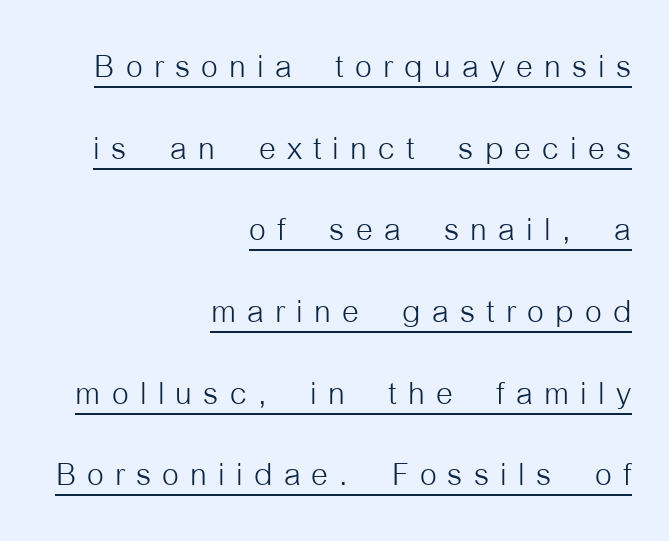
{"serif": "no", "italic": "no", "bold": "no", "weight": "light", "width": "condensed", "stroke_contrast": "low", "x_height": "medium", "monospaced": "no", "underline": "yes", "align": "right", "line_spacing": "loose", "line_spacing_ratio": 1.9, "letter_spacing": "wide", "letter_spacing_em": 0.26, "glyph_px": 43}
